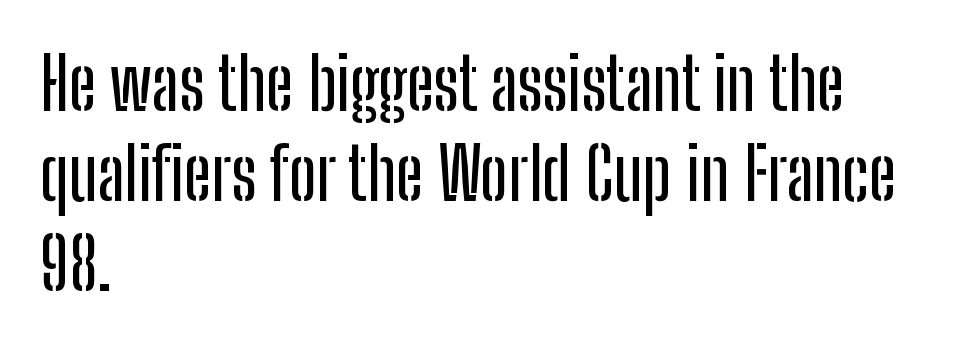
{"serif": "no", "italic": "no", "width": "condensed", "stroke_contrast": "low", "x_height": "medium", "monospaced": "no", "underline": "no", "align": "left", "line_spacing": "normal", "line_spacing_ratio": 1.25, "letter_spacing": "normal", "letter_spacing_em": 0.0, "glyph_px": 72}
